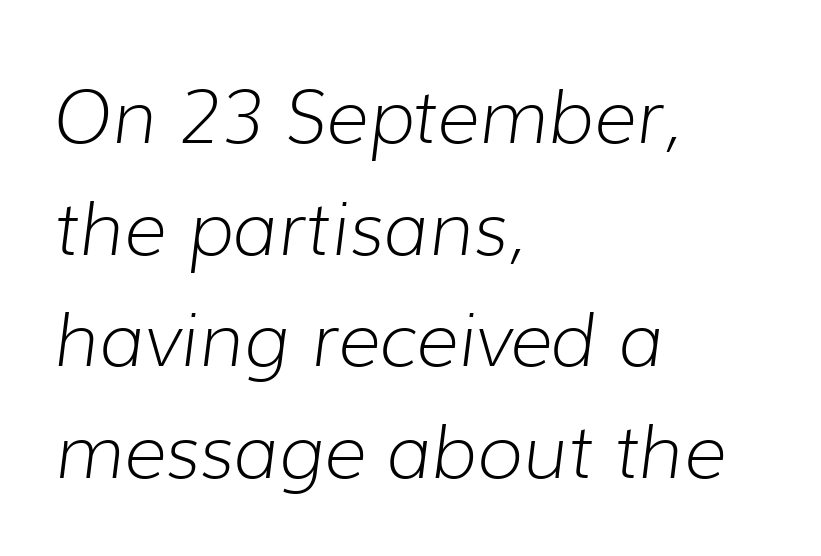
{"italic": "yes", "lean": "right", "slant_degrees": 7, "bold": "no", "weight": "light", "width": "normal", "stroke_contrast": "low", "x_height": "medium", "monospaced": "no", "underline": "no", "align": "left", "line_spacing": "normal", "line_spacing_ratio": 1.51, "letter_spacing": "normal", "letter_spacing_em": 0.0, "glyph_px": 74}
